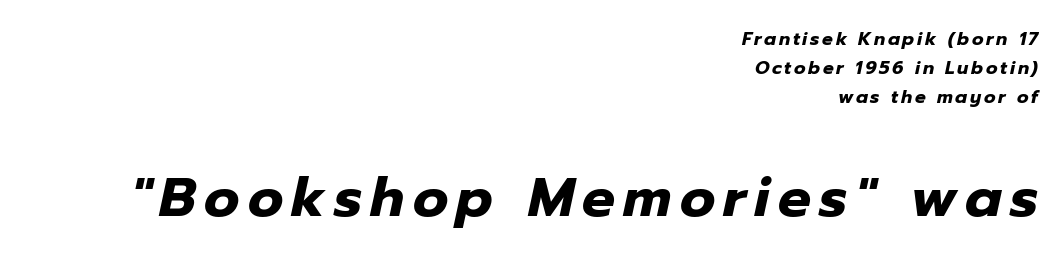
Q: Is the text bold? A: Yes.
Q: Is the text italic (slanted)? A: Yes, it leans right by about 12 degrees.
Q: Is the text underlined? A: No.
Q: How is the paragraph aligned? A: Right-aligned.
Q: Is the spacing between lines tight, normal or loose? A: Normal.
Q: Which block of text is set in a larger size, the first (top) or the second (bottom)? A: The second (bottom) one.
Q: Width (condensed, normal, or wide)? A: Normal.
Q: Stroke contrast? A: Low.
Q: x-height? A: Medium.
Q: Monospaced? A: No.
